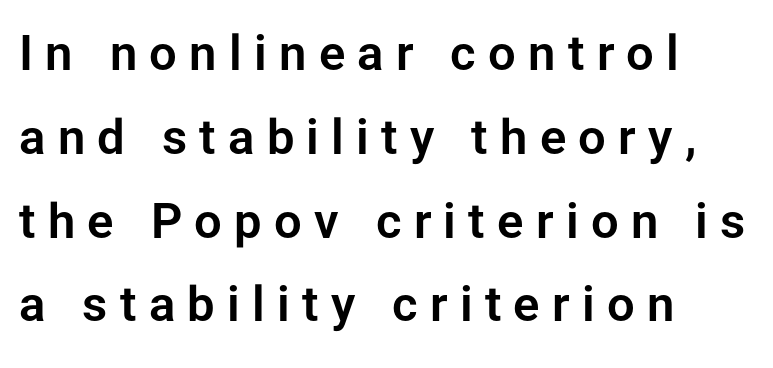
Q: Is the text italic (slanted)? A: No, it is upright.
Q: Is the typeface a serif or a sans-serif typeface? A: Sans-serif.
Q: Is the text underlined? A: No.
Q: How is the paragraph aligned? A: Left-aligned.
Q: Is the spacing between letters normal or unusually wide? A: Unusually wide.
Q: Width (condensed, normal, or wide)? A: Normal.
Q: Stroke contrast? A: Low.
Q: x-height? A: Medium.
Q: Monospaced? A: No.
